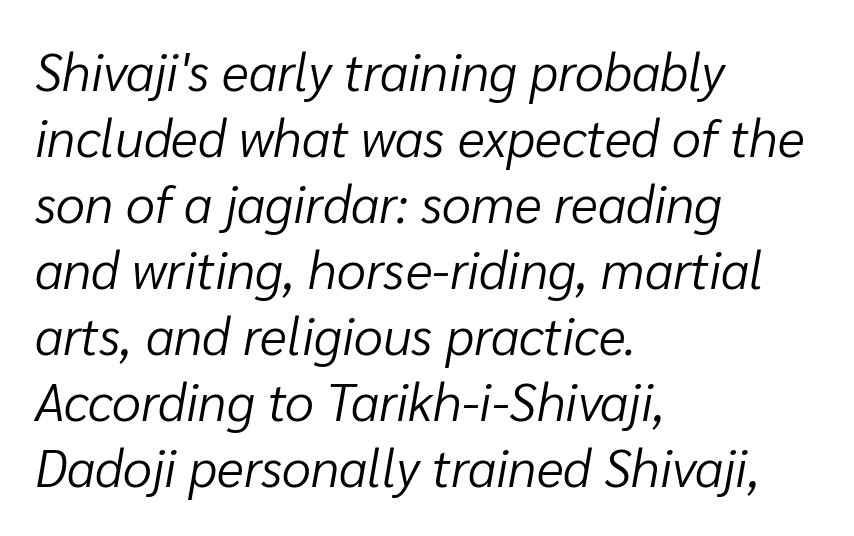
The image shows 52 px light type, italic (leaning right); set left-aligned, normal line spacing (1.27x), normal letter spacing, not underlined; low stroke contrast and a medium x-height.
